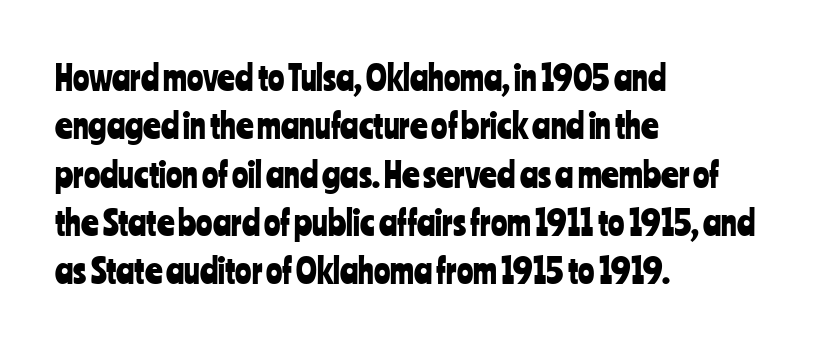
{"serif": "no", "italic": "no", "width": "condensed", "stroke_contrast": "low", "x_height": "medium", "monospaced": "no", "underline": "no", "align": "left", "line_spacing": "normal", "line_spacing_ratio": 1.42, "letter_spacing": "normal", "letter_spacing_em": 0.0, "glyph_px": 34}
